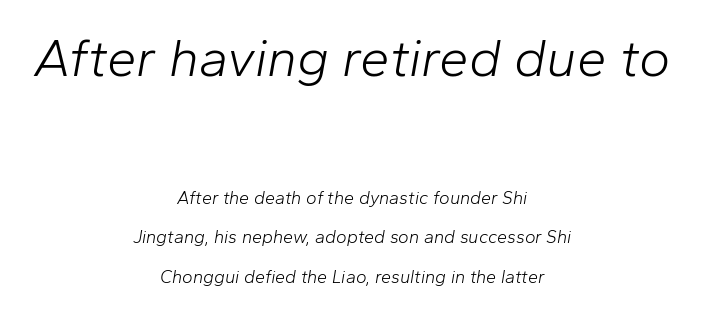
Q: Is the text bold? A: No.
Q: Is the text italic (slanted)? A: Yes, it leans right by about 10 degrees.
Q: Is the text underlined? A: No.
Q: How is the paragraph aligned? A: Centered.
Q: Is the spacing between letters normal or unusually wide? A: Normal.
Q: Is the spacing between lines tight, normal or loose? A: Loose.
Q: Which block of text is set in a larger size, the first (top) or the second (bottom)? A: The first (top) one.
Q: Width (condensed, normal, or wide)? A: Normal.
Q: Stroke contrast? A: Low.
Q: x-height? A: Medium.
Q: Monospaced? A: No.
